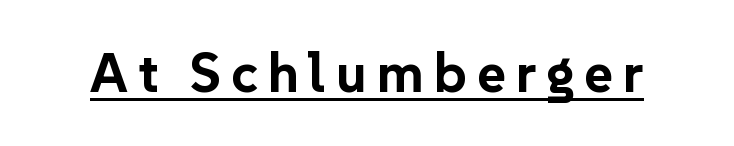
{"serif": "no", "italic": "no", "bold": "yes", "weight": "bold", "width": "normal", "stroke_contrast": "low", "x_height": "medium", "monospaced": "no", "underline": "yes", "glyph_px": 55}
